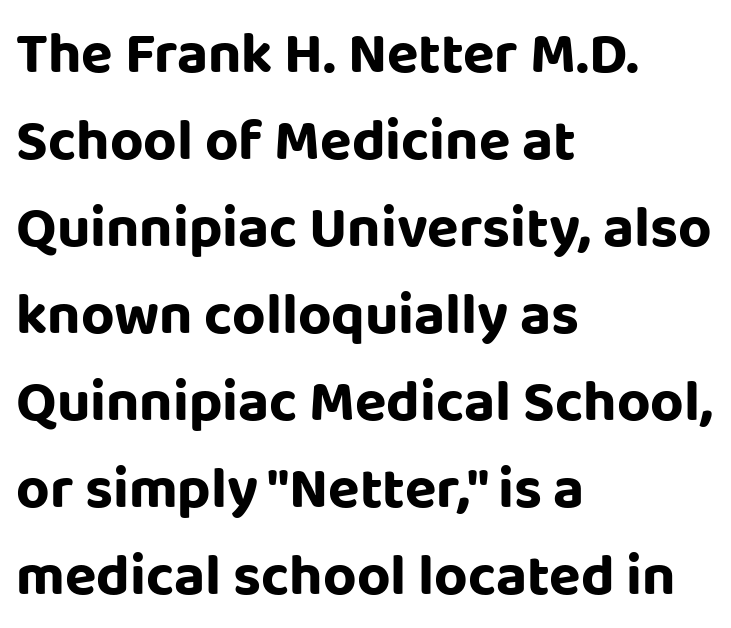
{"serif": "no", "italic": "no", "width": "normal", "stroke_contrast": "low", "x_height": "large", "monospaced": "no", "underline": "no", "align": "left", "line_spacing": "normal", "line_spacing_ratio": 1.5, "letter_spacing": "normal", "letter_spacing_em": 0.0, "glyph_px": 58}
